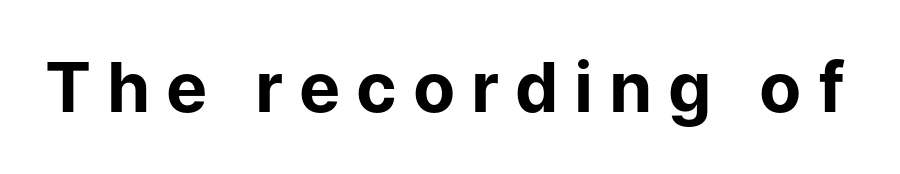
The image shows 69 px bold sans-serif type, upright; set unusually wide letter spacing (+0.23 em), not underlined; low stroke contrast and a medium x-height.
